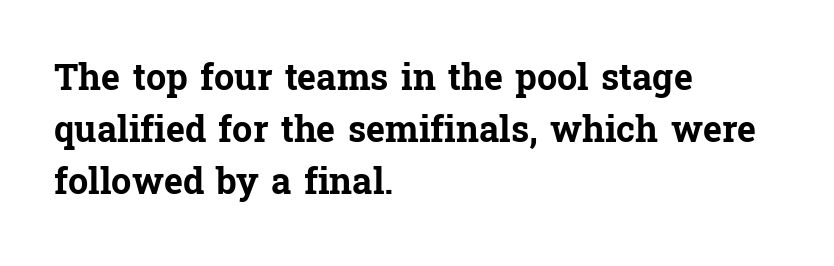
Leading matches the norm, producing a regular column. Any mark beneath the type? The region is blank. Visually the block forms a straight wall on the left and a jagged coastline on the right. Here the designer chose a conventional face with non-uniform glyph widths. Its strokes are broad and dark, the hallmark of bold type.
